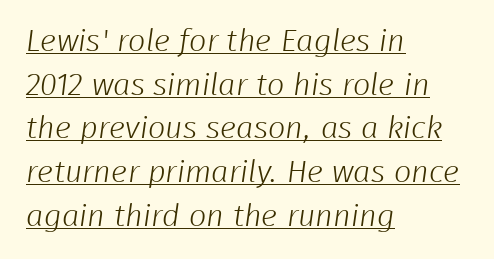
The image shows 31 px light sans-serif type; set left-aligned, normal line spacing (1.41x), normal letter spacing, underlined; low stroke contrast and a medium x-height.
